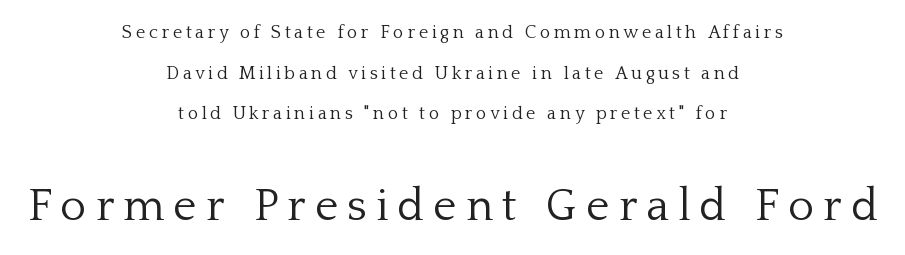
{"serif": "yes", "italic": "no", "bold": "no", "weight": "light", "width": "normal", "stroke_contrast": "low", "x_height": "medium", "monospaced": "no", "underline": "no", "align": "center", "line_spacing": "loose", "line_spacing_ratio": 2.26, "letter_spacing": "wide", "letter_spacing_em": 0.2, "larger_block": "second", "size_ratio": 2.5, "glyph_px": 45}
